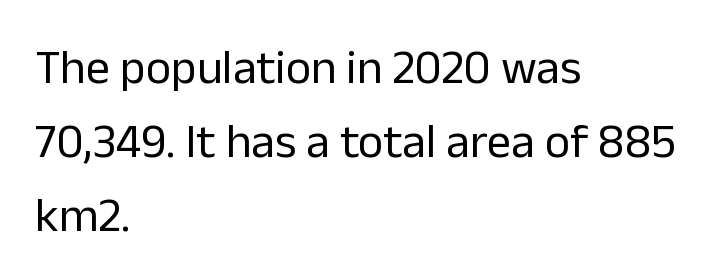
The tracking reads as untouched default to a designer's eye. Notice how descenders clear the ascenders below comfortably — that's standard leading. Upright lettering throughout. Line starts are locked; line ends wander. Serif or sans? Sans — the stroke terminals are bare. Bare-footed words on every line.
